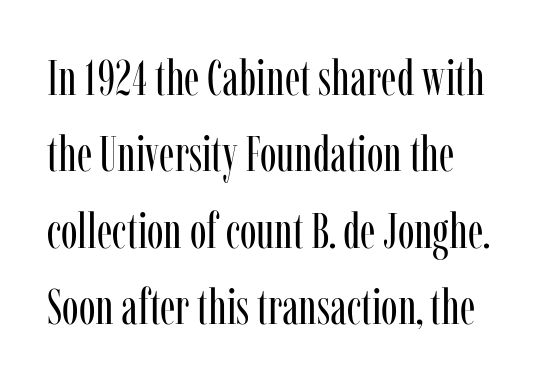
The vertical gap from one line to the next is medium. Think standard paragraph weight, or any step lighter than that. The passage shown is not underscored anywhere. Style check: upright. Letter spacing: default. Here the designer chose a conventional face with non-uniform glyph widths.
